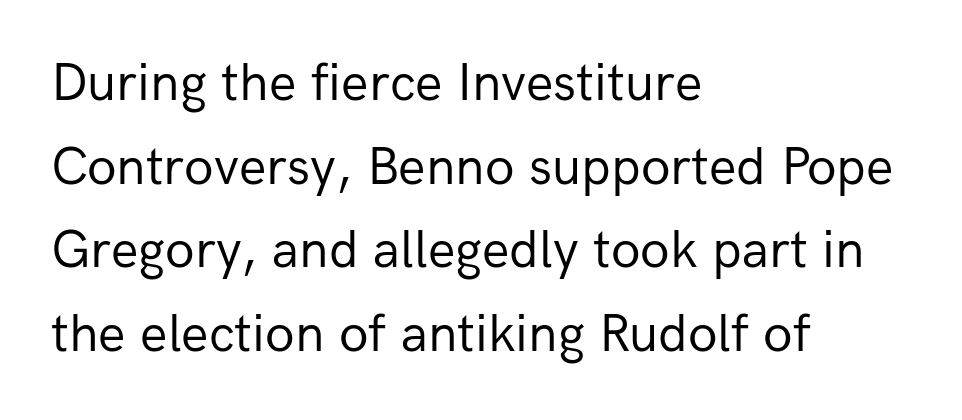
The baseline area is clear. Horizontal alignment here is leftward, the default for most running prose. Note: no serifs on the glyphs. Does extra space separate the letters? No, they use regular spacing. The passage shown is typed in a proportional face where columns would drift.
